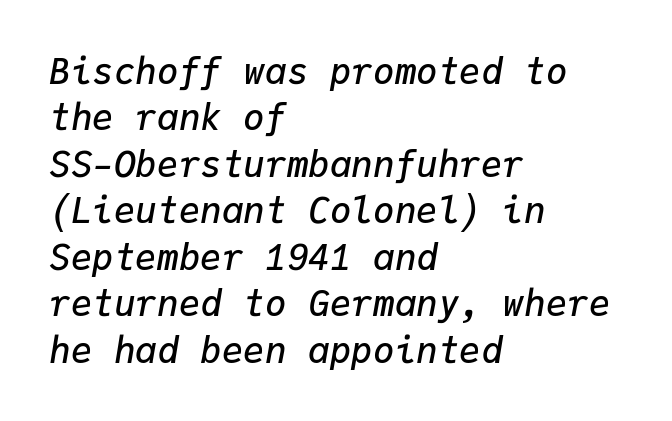
{"italic": "yes", "lean": "right", "slant_degrees": 9, "bold": "semi", "weight": "semibold", "width": "normal", "stroke_contrast": "low", "x_height": "medium", "monospaced": "yes", "underline": "no", "align": "left", "line_spacing": "normal", "line_spacing_ratio": 1.29, "letter_spacing": "normal", "letter_spacing_em": 0.0, "glyph_px": 36}
